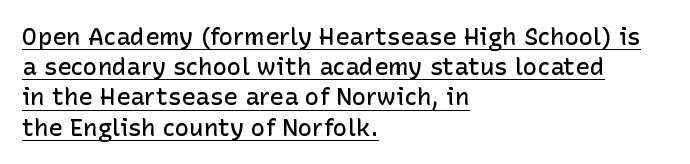
The image shows 24 px text type, upright; set left-aligned, normal line spacing (1.26x), normal letter spacing, underlined.
